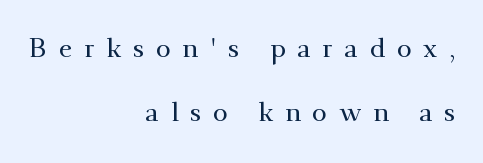
{"italic": "no", "underline": "no", "align": "right", "line_spacing": "loose", "line_spacing_ratio": 2.38, "letter_spacing": "wide", "letter_spacing_em": 0.43, "glyph_px": 27}
